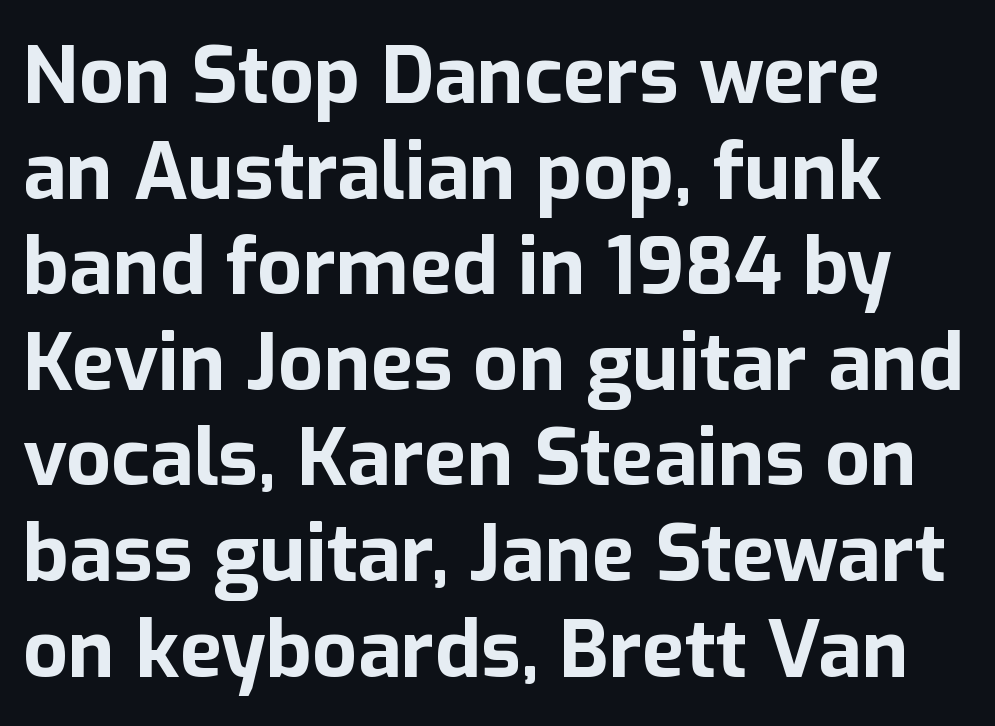
The face used here has the dense, thick strokes of a bold. The horizontal fit of the characters is conventional and even. The lettering holds an erect, upright posture throughout. Check the space under the baseline: it is left empty. Do the characters align in a grid? No, the font is proportional. Classification — sans serif.
